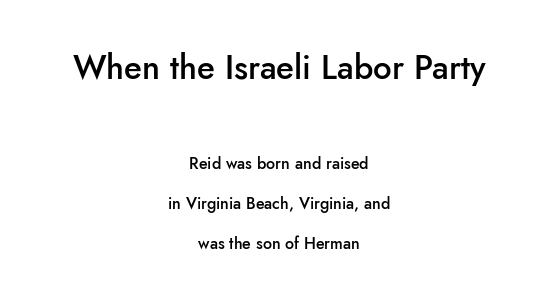
{"serif": "no", "italic": "no", "bold": "semi", "weight": "semibold", "width": "normal", "stroke_contrast": "low", "x_height": "small", "monospaced": "no", "underline": "no", "align": "center", "line_spacing": "loose", "line_spacing_ratio": 2.48, "letter_spacing": "normal", "letter_spacing_em": 0.0, "larger_block": "first", "size_ratio": 2.06, "glyph_px": 33}
